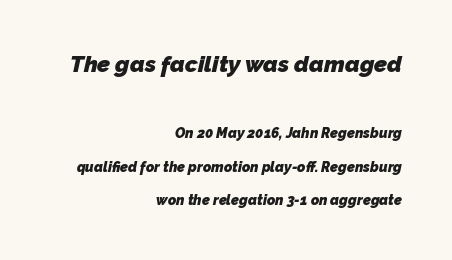
The image shows 23 px bold type; set right-aligned, loose line spacing (2.41x), normal letter spacing, not underlined; the first (top) block is 1.64x larger.
